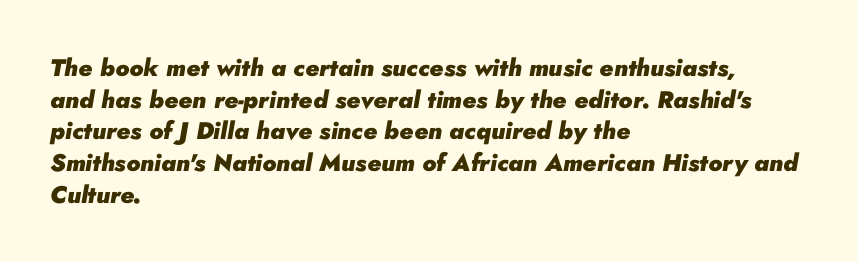
Notice how thick the strokes are: this is what a full bold looks like. Standard letterfit; no display-style spreading of the glyphs. The lines sit at an ordinary, default distance from one another. The foot of each line stays bare and open. Where is the straight margin? On the left. Tall strokes in this sample are angled rather than plumb.
